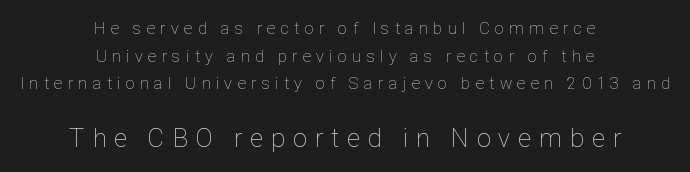
Is the type heavy? It reads as light-to-regular instead. Tracking here is generous; glyphs stand well apart from one another. Does the lettering tilt? It doesn't — this is upright. This rendering uses center alignment, leaving both contours irregular but symmetric.
